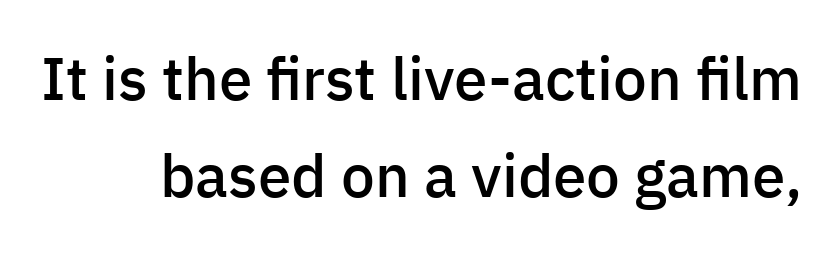
The zone under the glyphs is completely vacant. Quick note: interline space is typical. Varying glyph widths throughout — classic text-font behaviour. The lettering stays uniformly vertical, giving the passage a roman look.
